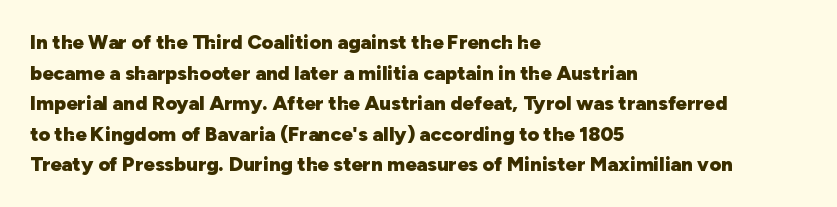
The image shows 20 px bold type, upright; set left-aligned, normal line spacing (1.53x), normal letter spacing, not underlined.
